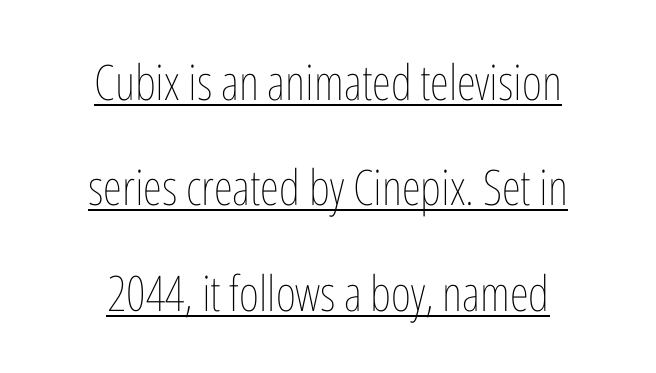
The image shows 49 px thin, condensed type, upright; set centered, loose line spacing (2.15x), normal letter spacing, underlined; low stroke contrast and a medium x-height.
